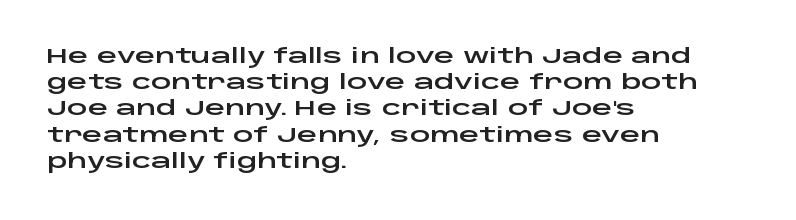
Q: Is the text italic (slanted)? A: No, it is upright.
Q: Is the text underlined? A: No.
Q: How is the paragraph aligned? A: Left-aligned.
Q: Is the spacing between letters normal or unusually wide? A: Normal.
Q: Is the spacing between lines tight, normal or loose? A: Normal.
